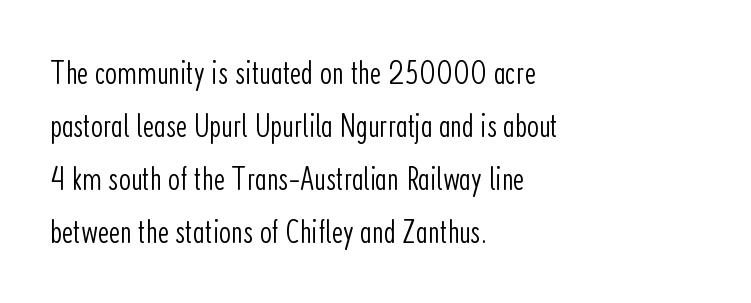
Q: Is the text bold? A: No.
Q: Is the text italic (slanted)? A: No, it is upright.
Q: Is the typeface a serif or a sans-serif typeface? A: Sans-serif.
Q: Is the text underlined? A: No.
Q: How is the paragraph aligned? A: Left-aligned.
Q: Is the spacing between letters normal or unusually wide? A: Normal.
Q: Is the spacing between lines tight, normal or loose? A: Normal.
Q: Width (condensed, normal, or wide)? A: Condensed.
Q: Stroke contrast? A: Low.
Q: x-height? A: Medium.
Q: Monospaced? A: No.
